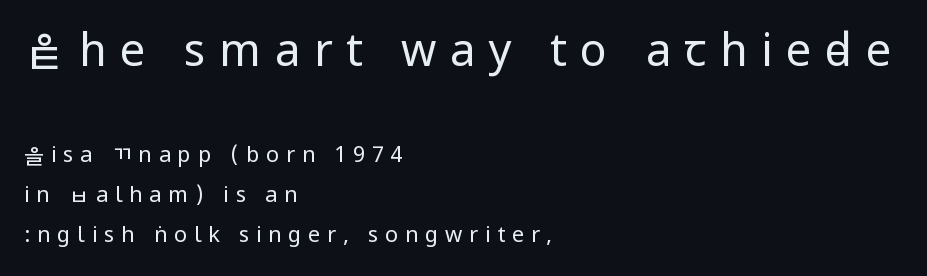
The image shows 45 px regular-weight, condensed sans-serif type, upright; set left-aligned, line spacing 1.81x, unusually wide letter spacing (+0.3 em), not underlined; the first (top) block is 2.05x larger; low stroke contrast.
